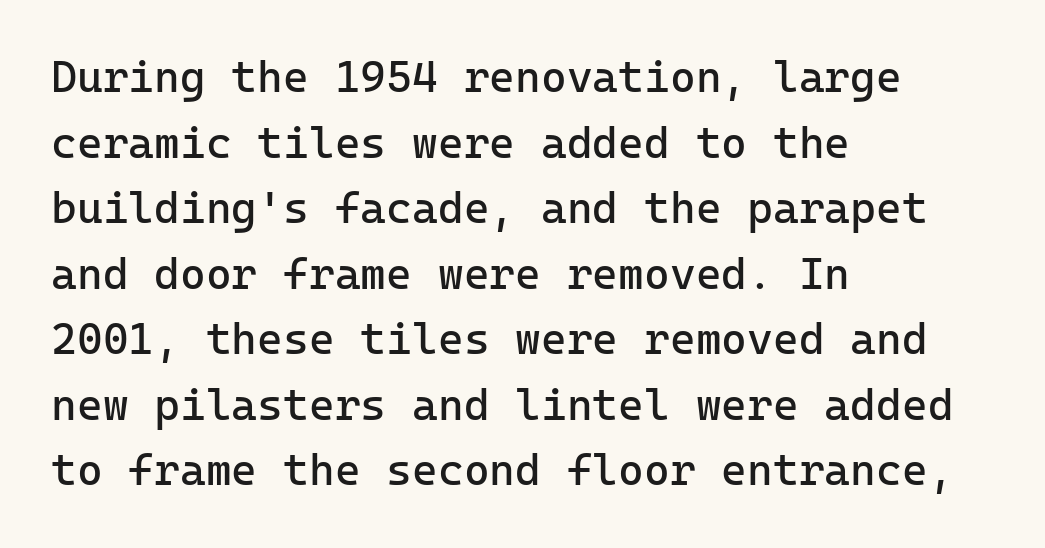
Q: Is the text bold? A: No.
Q: Is the text italic (slanted)? A: No, it is upright.
Q: Is the typeface a serif or a sans-serif typeface? A: Sans-serif.
Q: Is the text underlined? A: No.
Q: How is the paragraph aligned? A: Left-aligned.
Q: Is the spacing between letters normal or unusually wide? A: Normal.
Q: Is the spacing between lines tight, normal or loose? A: Normal.
Q: Width (condensed, normal, or wide)? A: Normal.
Q: Stroke contrast? A: Low.
Q: x-height? A: Medium.
